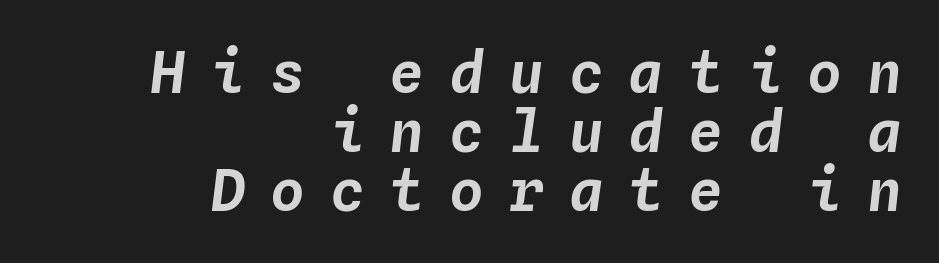
The image shows 58 px text type, italic (leaning right), monospaced; set right-aligned, tight line spacing (1.02x), unusually wide letter spacing (+0.43 em), not underlined; low stroke contrast and a medium x-height.
